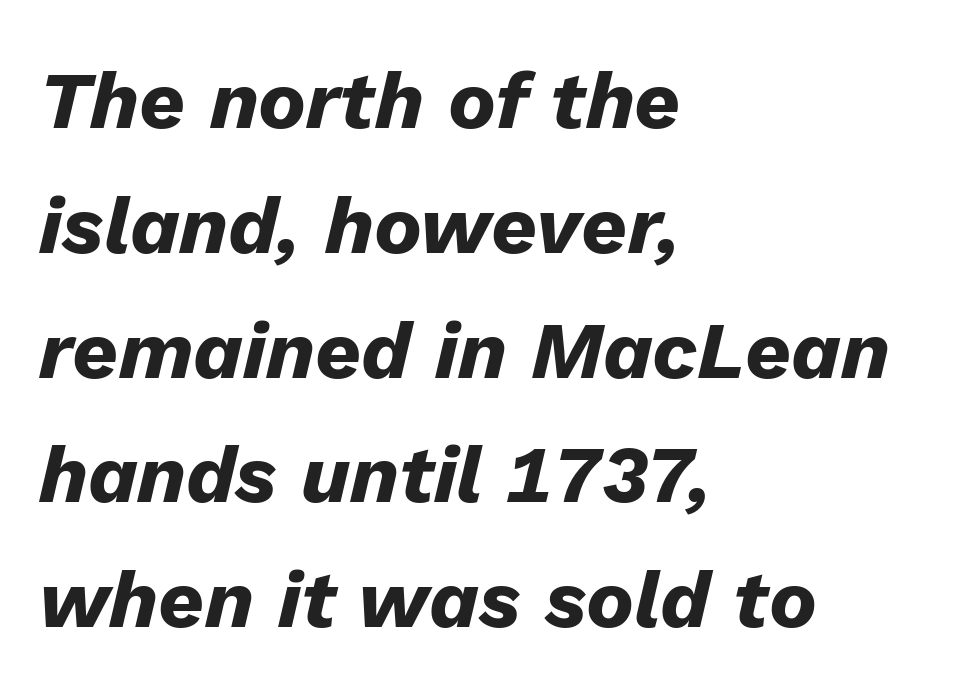
The image shows 80 px heavy type, italic (leaning right); set left-aligned, normal line spacing (1.56x), normal letter spacing, not underlined; low stroke contrast and a medium x-height.
